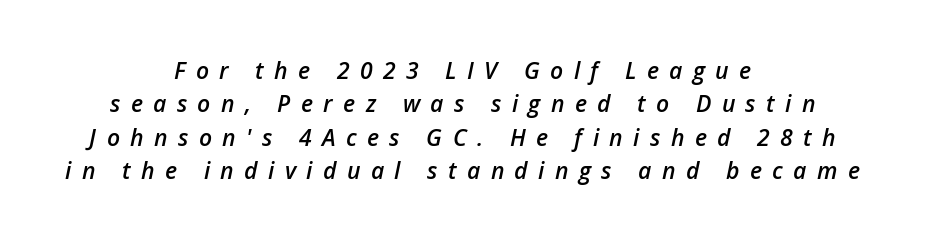
Q: Is the text bold? A: Semi-bold.
Q: Is the text italic (slanted)? A: Yes, it leans right by about 12 degrees.
Q: Is the text underlined? A: No.
Q: How is the paragraph aligned? A: Centered.
Q: Is the spacing between letters normal or unusually wide? A: Unusually wide.
Q: Is the spacing between lines tight, normal or loose? A: Normal.
